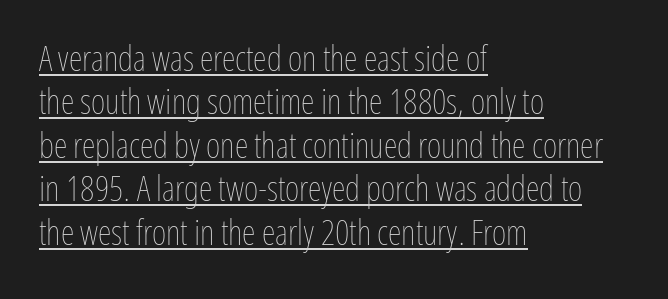
Heaviness? Minimal to ordinary, like unemphasized prose. Visually the block forms a straight wall on the left and a jagged coastline on the right. There is no visible air inserted between adjacent glyphs. Caption: lettering with a line underneath. Posture: upright roman.
